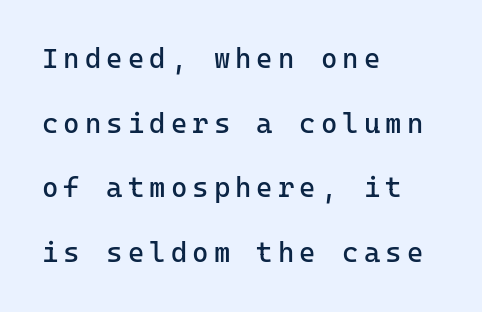
The image shows 28 px regular-weight sans-serif type, upright, monospaced; set left-aligned, loose line spacing (2.31x), not underlined; low stroke contrast and a medium x-height.
